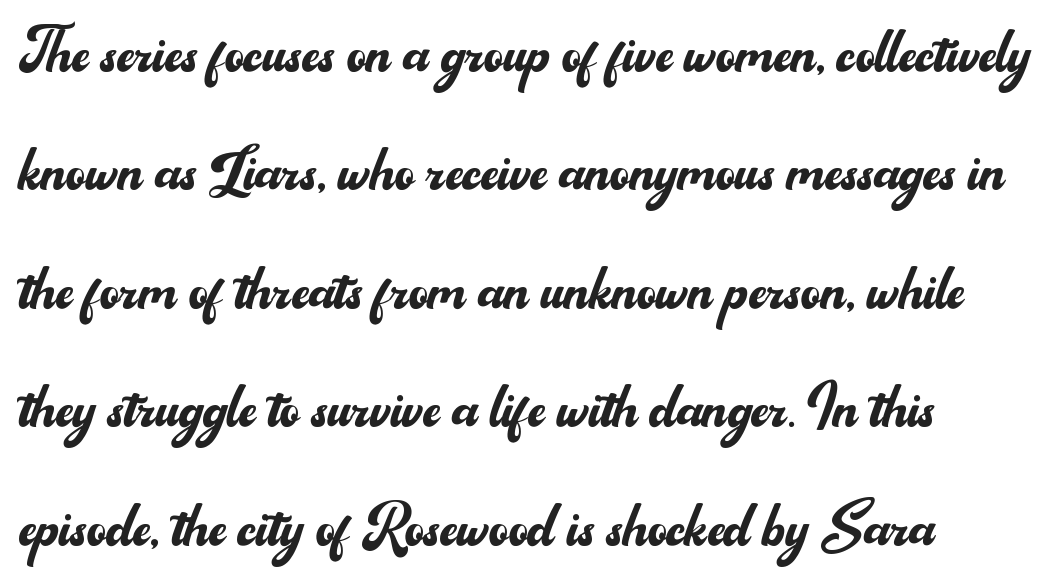
{"serif": "no", "bold": "no", "weight": "regular", "width": "normal", "stroke_contrast": "medium", "x_height": "small", "monospaced": "no", "underline": "no", "line_spacing": "normal", "line_spacing_ratio": 1.58, "letter_spacing": "normal", "letter_spacing_em": 0.0, "glyph_px": 75}
